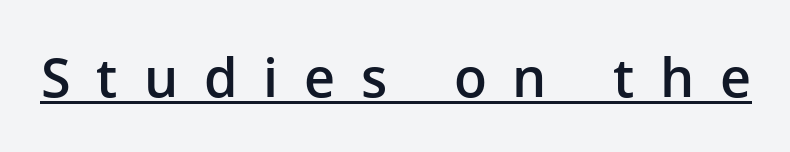
Q: Is the text bold? A: Semi-bold.
Q: Is the text italic (slanted)? A: No, it is upright.
Q: Is the typeface a serif or a sans-serif typeface? A: Sans-serif.
Q: Is the text underlined? A: Yes.
Q: Is the spacing between letters normal or unusually wide? A: Unusually wide.
Q: Width (condensed, normal, or wide)? A: Normal.
Q: Stroke contrast? A: Low.
Q: x-height? A: Medium.
Q: Monospaced? A: No.
